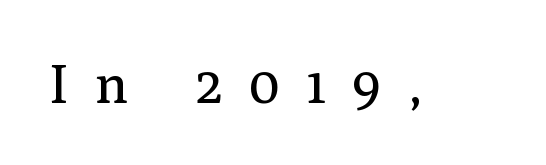
The image shows 56 px regular-weight serif type, upright; set unusually wide letter spacing (+0.48 em), not underlined; medium stroke contrast and a medium x-height.
